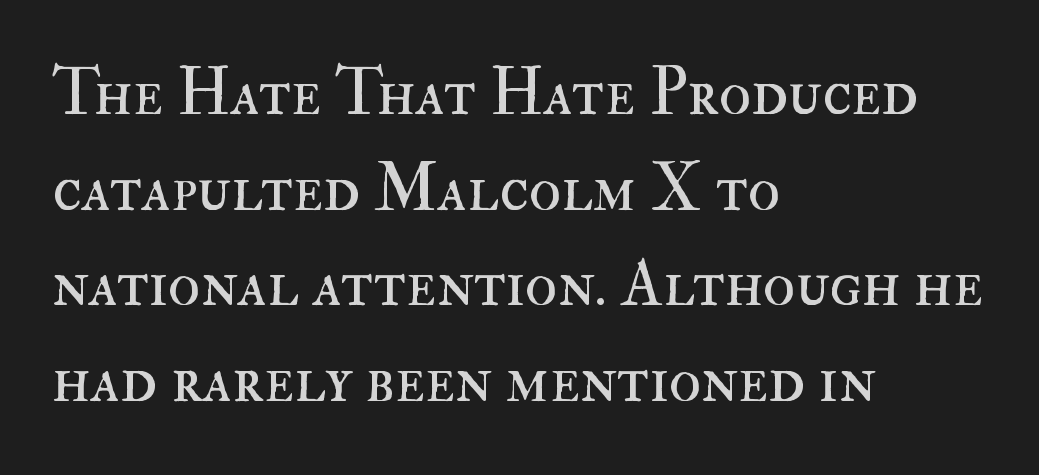
The image shows 66 px regular-weight type, upright; set left-aligned, normal line spacing (1.45x), normal letter spacing, not underlined; high stroke contrast and a small x-height.
